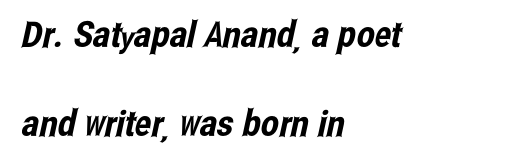
Here the glyphs are tracked normally, forming tight word shapes. Do the characters align in a grid? No, the font is proportional. Any mark beneath the type? The region is blank. Notice the wide empty band between every row — that's loose leading. This rendering employs a face without finishing strokes, i.e., a sans-serif.
